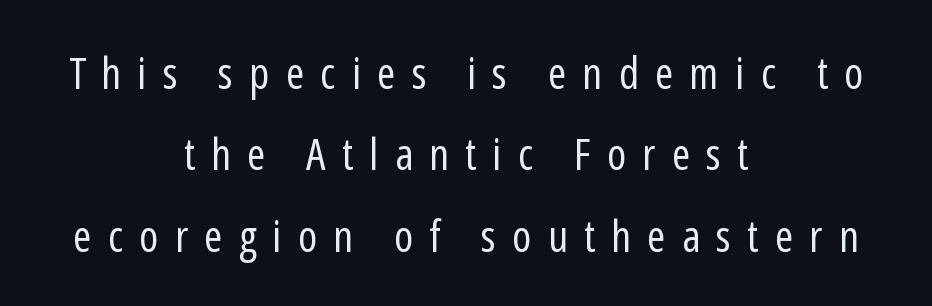
Q: Is the text bold? A: No.
Q: Is the text italic (slanted)? A: No, it is upright.
Q: Is the typeface a serif or a sans-serif typeface? A: Sans-serif.
Q: Is the text underlined? A: No.
Q: How is the paragraph aligned? A: Centered.
Q: Is the spacing between letters normal or unusually wide? A: Unusually wide.
Q: Width (condensed, normal, or wide)? A: Condensed.
Q: Stroke contrast? A: Low.
Q: x-height? A: Medium.
Q: Monospaced? A: No.
